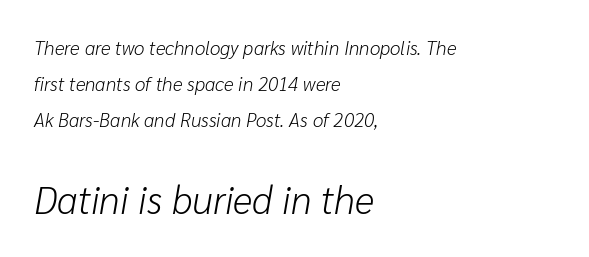
{"italic": "yes", "lean": "right", "slant_degrees": 10, "bold": "no", "weight": "light", "width": "normal", "stroke_contrast": "low", "x_height": "medium", "monospaced": "no", "underline": "no", "align": "left", "line_spacing": "loose", "line_spacing_ratio": 1.9, "letter_spacing": "normal", "letter_spacing_em": 0.0, "larger_block": "second", "size_ratio": 2.0, "glyph_px": 38}
